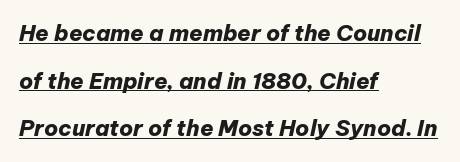
Q: Is the text bold? A: Yes.
Q: Is the text italic (slanted)? A: Yes, it leans right by about 12 degrees.
Q: Is the text underlined? A: Yes.
Q: How is the paragraph aligned? A: Left-aligned.
Q: Is the spacing between letters normal or unusually wide? A: Normal.
Q: Is the spacing between lines tight, normal or loose? A: Loose.
